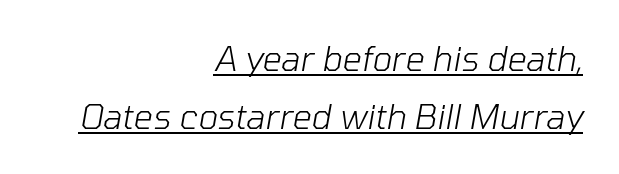
{"italic": "yes", "lean": "right", "slant_degrees": 10, "bold": "no", "weight": "light", "width": "normal", "stroke_contrast": "low", "x_height": "medium", "monospaced": "no", "underline": "yes", "align": "right", "line_spacing_ratio": 1.72, "letter_spacing": "normal", "letter_spacing_em": 0.0, "glyph_px": 34}
